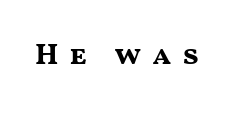
Q: Is the text bold? A: Yes.
Q: Is the text italic (slanted)? A: No, it is upright.
Q: Is the typeface a serif or a sans-serif typeface? A: Sans-serif.
Q: Is the text underlined? A: No.
Q: Is the spacing between letters normal or unusually wide? A: Unusually wide.
Q: Width (condensed, normal, or wide)? A: Wide.
Q: Stroke contrast? A: Medium.
Q: x-height? A: Medium.
Q: Monospaced? A: No.
